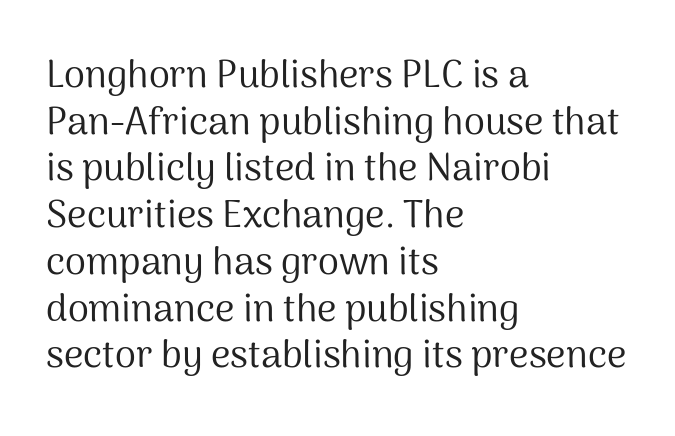
{"serif": "no", "italic": "no", "bold": "no", "weight": "regular", "width": "normal", "stroke_contrast": "medium", "x_height": "medium", "monospaced": "no", "underline": "no", "align": "left", "line_spacing_ratio": 1.23, "letter_spacing": "normal", "letter_spacing_em": 0.0, "glyph_px": 38}
